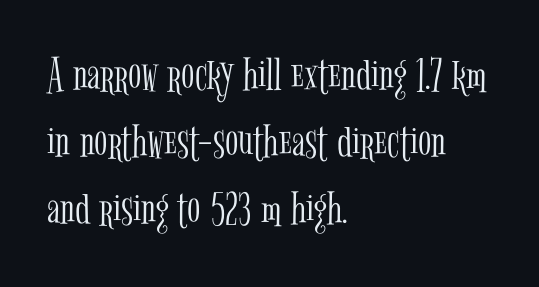
The image shows 49 px light, condensed serif type, upright; set left-aligned, normal line spacing (1.37x), normal letter spacing, not underlined; low stroke contrast and a medium x-height.
